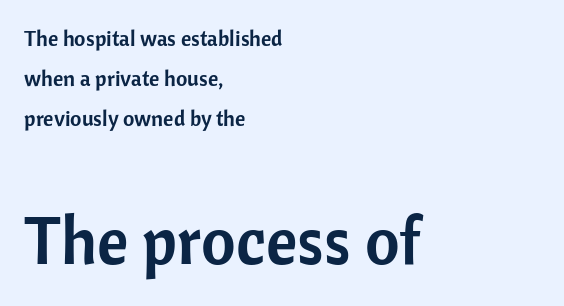
Q: Is the text italic (slanted)? A: No, it is upright.
Q: Is the typeface a serif or a sans-serif typeface? A: Sans-serif.
Q: Is the text underlined? A: No.
Q: How is the paragraph aligned? A: Left-aligned.
Q: Is the spacing between letters normal or unusually wide? A: Normal.
Q: Which block of text is set in a larger size, the first (top) or the second (bottom)? A: The second (bottom) one.
Q: Width (condensed, normal, or wide)? A: Normal.
Q: Stroke contrast? A: Low.
Q: x-height? A: Medium.
Q: Monospaced? A: No.
